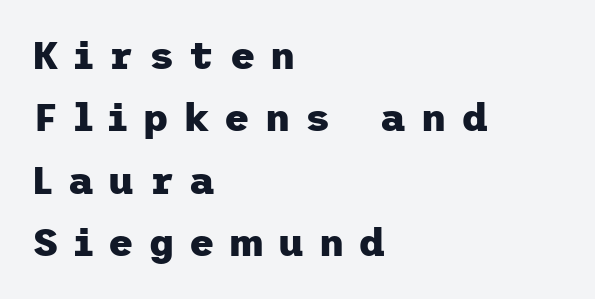
Pretty heavy lettering here — definitely bold. Notice how the stems are strictly vertical — no italics here. Line spacing here is normal. One-word summary of the alignment: left.
